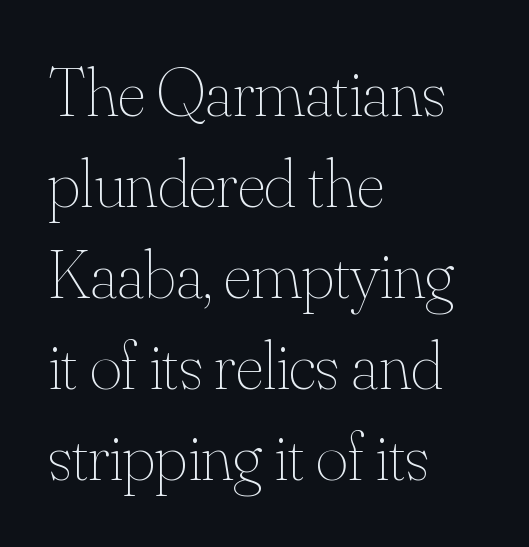
{"italic": "no", "bold": "no", "weight": "thin", "width": "normal", "stroke_contrast": "medium", "x_height": "small", "monospaced": "no", "underline": "no", "align": "left", "line_spacing": "normal", "line_spacing_ratio": 1.32, "letter_spacing": "normal", "letter_spacing_em": 0.0, "glyph_px": 69}
